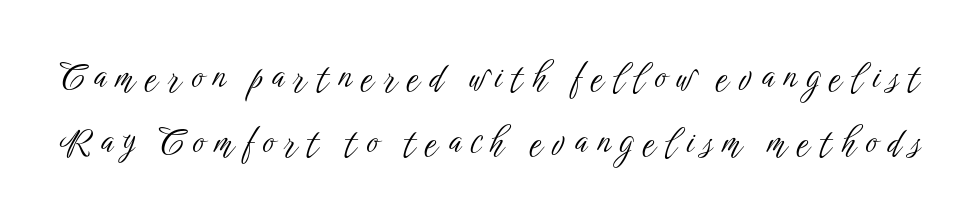
The image shows 35 px light, condensed sans-serif type; set line spacing 1.85x, unusually wide letter spacing (+0.28 em), not underlined; low stroke contrast and a medium x-height.
